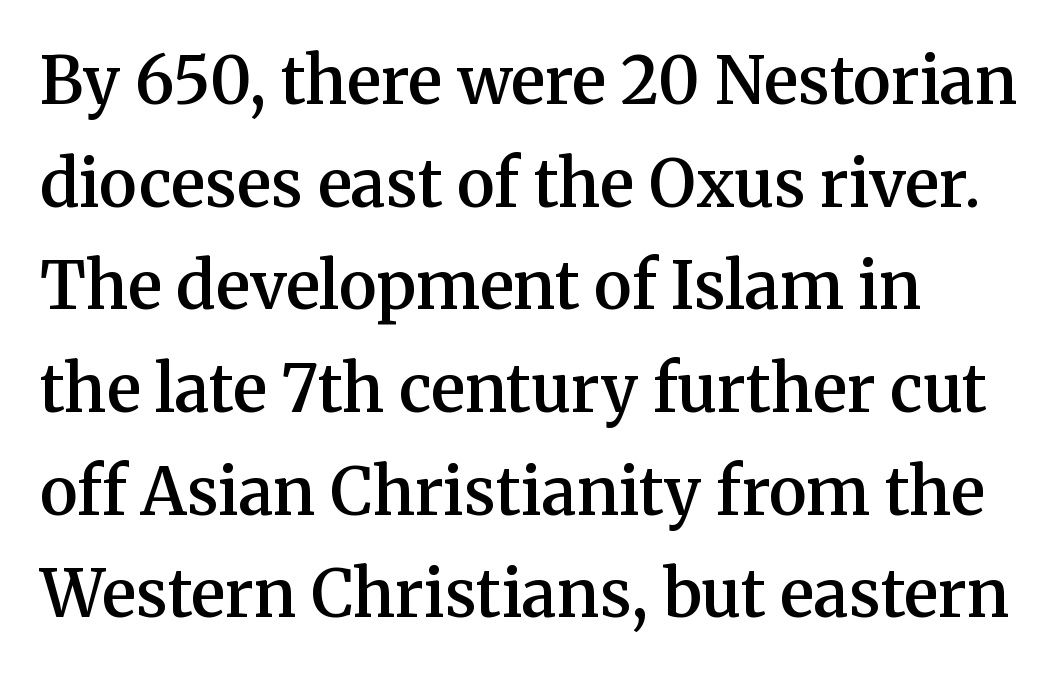
Q: Is the text bold? A: Semi-bold.
Q: Is the text italic (slanted)? A: No, it is upright.
Q: Is the typeface a serif or a sans-serif typeface? A: Serif.
Q: Is the text underlined? A: No.
Q: Is the spacing between letters normal or unusually wide? A: Normal.
Q: Is the spacing between lines tight, normal or loose? A: Normal.
Q: Width (condensed, normal, or wide)? A: Normal.
Q: Stroke contrast? A: Medium.
Q: x-height? A: Medium.
Q: Monospaced? A: No.
